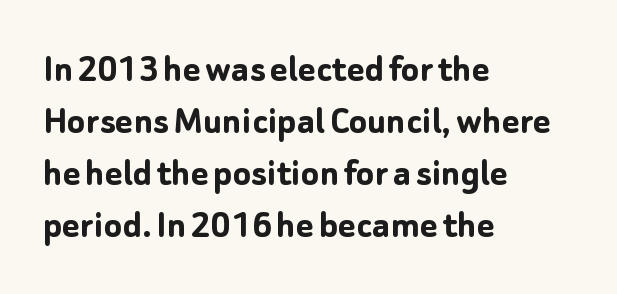
Q: Is the text bold? A: Yes.
Q: Is the text italic (slanted)? A: No, it is upright.
Q: Is the typeface a serif or a sans-serif typeface? A: Sans-serif.
Q: Is the text underlined? A: No.
Q: How is the paragraph aligned? A: Left-aligned.
Q: Is the spacing between letters normal or unusually wide? A: Normal.
Q: Width (condensed, normal, or wide)? A: Normal.
Q: Stroke contrast? A: Low.
Q: x-height? A: Medium.
Q: Monospaced? A: No.
